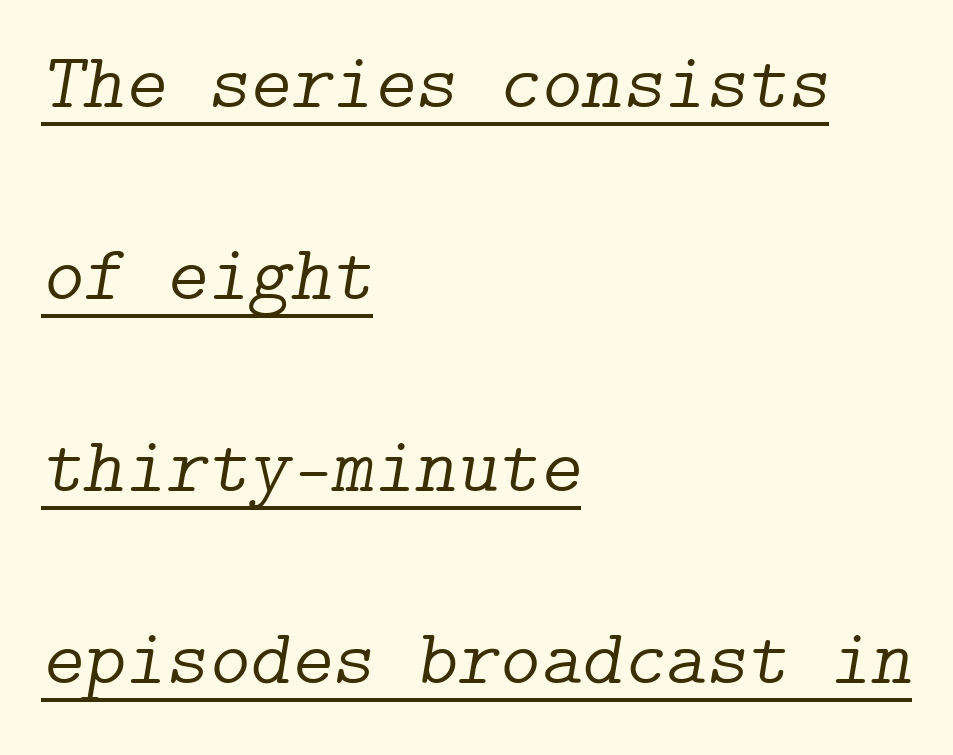
Words appear dense and cohesive because spacing is normal. A typesetter would label this face a serif. The cut favours lightness, reaching ordinary text weight at its darkest. The lines are quadded left. The passage shown leans; its letterforms are oblique. This block would shrink considerably if given ordinary leading; it's expanded now.
